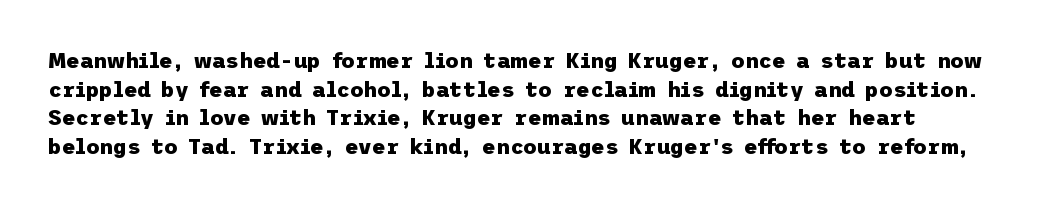
The image shows 21 px bold type, upright; set normal line spacing (1.36x), normal letter spacing, not underlined.
